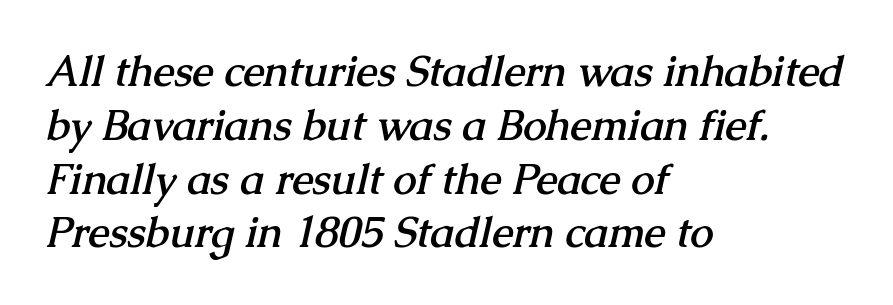
Looks like regular typesetting: each glyph gets only the width it needs. The lines are quadded left. Characters follow at the spacing the type designer built in. The passage shown is emphatically bold. Check under the words: just untouched page. Look at the bottom of the vertical strokes: they flare into serifs here.
